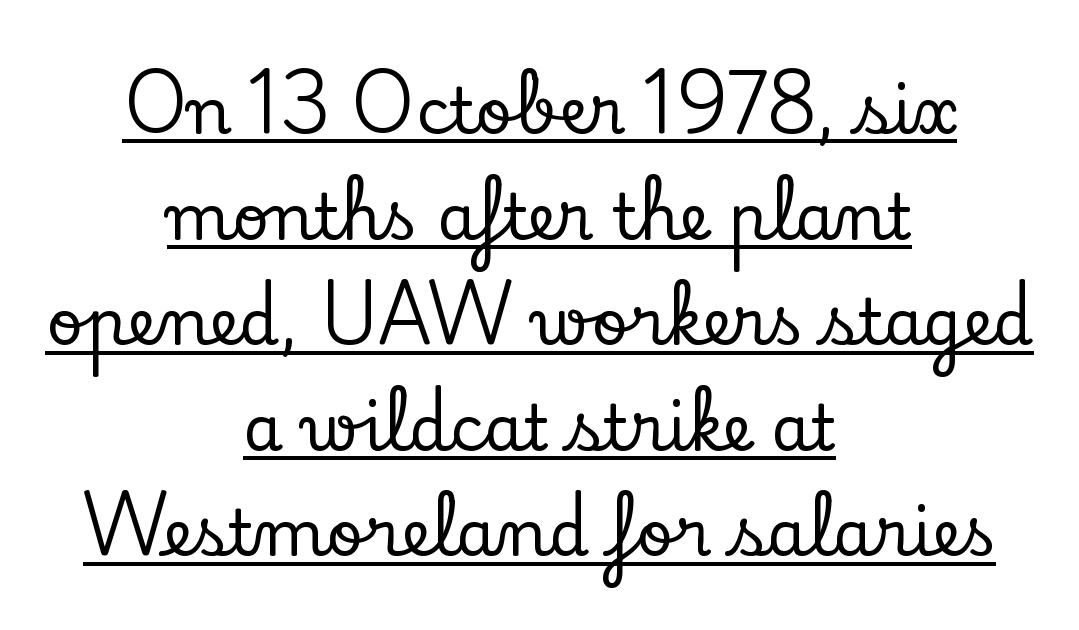
Q: Is the text italic (slanted)? A: No, it is upright.
Q: Is the text underlined? A: Yes.
Q: How is the paragraph aligned? A: Centered.
Q: Is the spacing between letters normal or unusually wide? A: Normal.
Q: Is the spacing between lines tight, normal or loose? A: Normal.
Q: Width (condensed, normal, or wide)? A: Normal.
Q: Stroke contrast? A: Low.
Q: x-height? A: Small.
Q: Monospaced? A: No.
